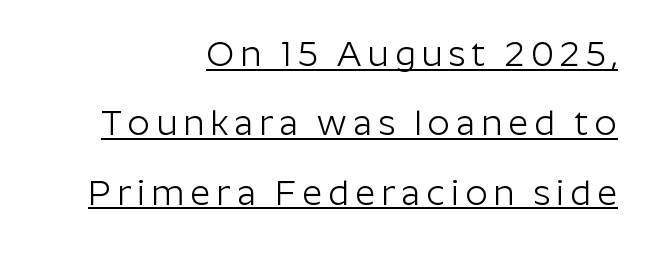
{"serif": "no", "italic": "no", "bold": "no", "weight": "light", "width": "normal", "stroke_contrast": "low", "x_height": "medium", "monospaced": "no", "underline": "yes", "align": "right", "line_spacing": "loose", "line_spacing_ratio": 1.98, "glyph_px": 35}
